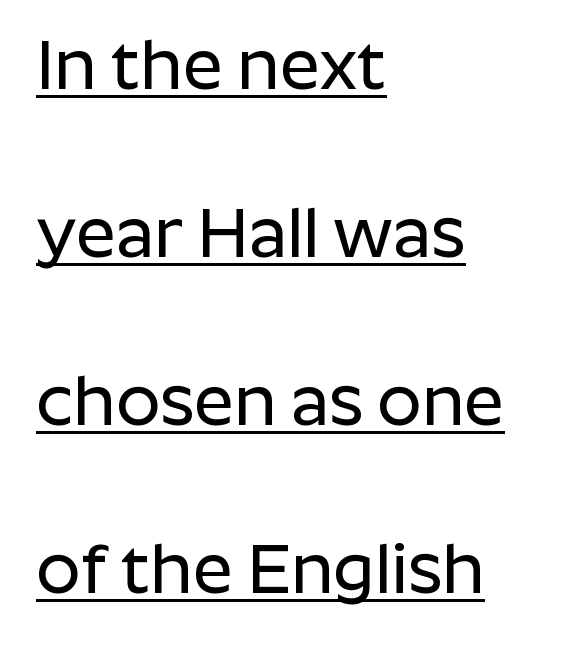
The image shows 70 px sans-serif type, upright; set left-aligned, loose line spacing (2.4x), normal letter spacing, underlined; low stroke contrast and a medium x-height.
